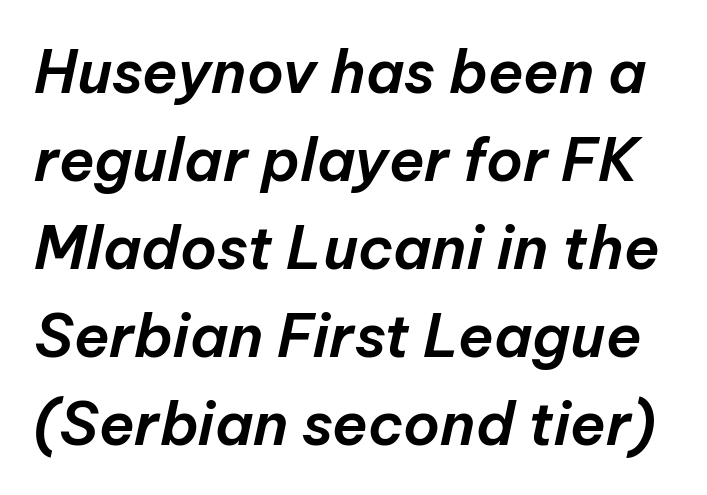
Q: Is the text italic (slanted)? A: Yes, it leans right by about 12 degrees.
Q: Is the text underlined? A: No.
Q: Is the spacing between letters normal or unusually wide? A: Normal.
Q: Is the spacing between lines tight, normal or loose? A: Normal.
Q: Width (condensed, normal, or wide)? A: Normal.
Q: Stroke contrast? A: Low.
Q: x-height? A: Medium.
Q: Monospaced? A: No.
